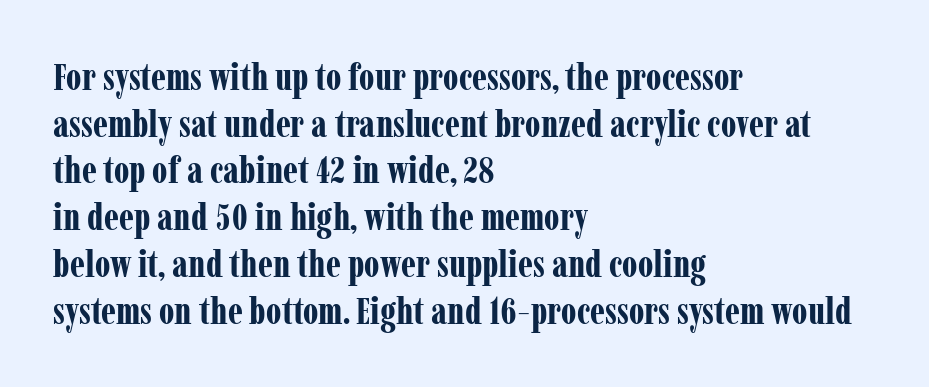
The image shows 38 px bold, condensed serif type, upright; set left-aligned, line spacing 1.23x, normal letter spacing, not underlined; low stroke contrast and a medium x-height.
